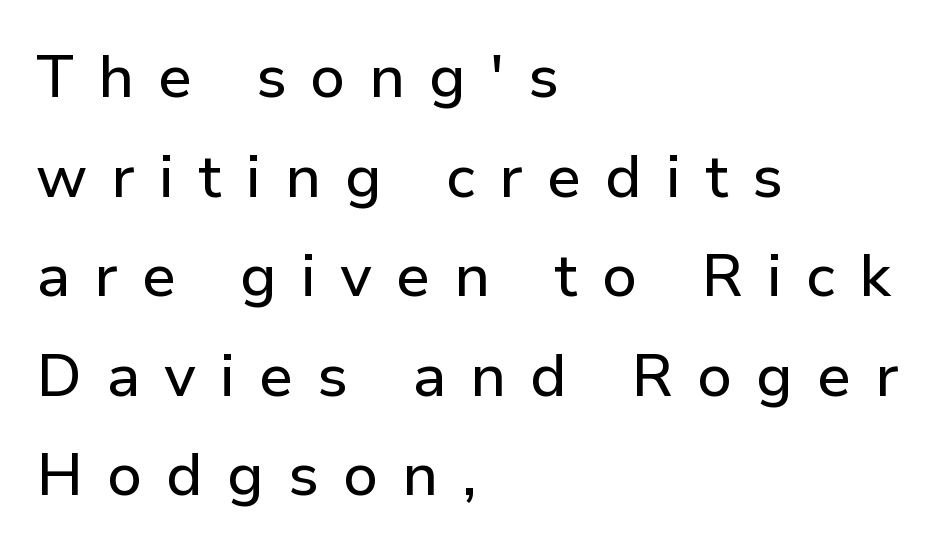
{"serif": "no", "italic": "no", "width": "normal", "stroke_contrast": "low", "x_height": "medium", "monospaced": "no", "underline": "no", "align": "left", "line_spacing": "normal", "line_spacing_ratio": 1.66, "letter_spacing": "wide", "letter_spacing_em": 0.4, "glyph_px": 60}
